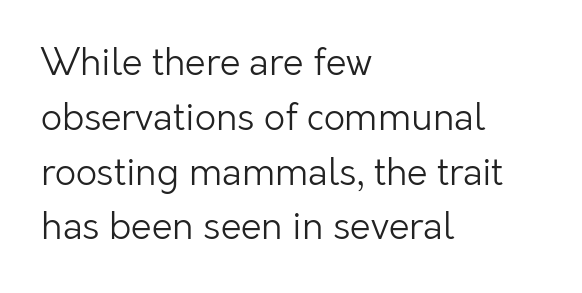
The image shows 37 px light sans-serif type, upright; set left-aligned, normal line spacing (1.48x), normal letter spacing, not underlined; low stroke contrast and a medium x-height.
